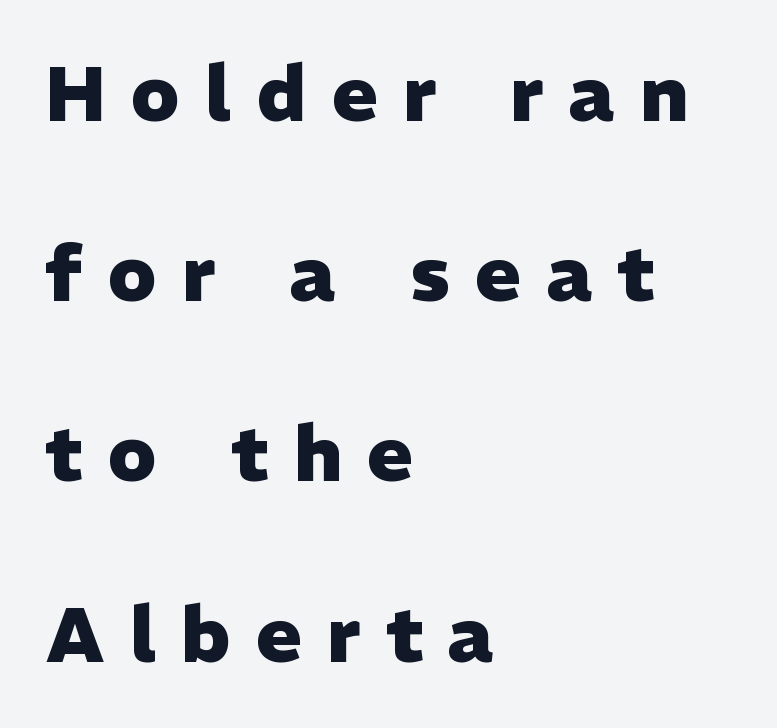
Which margin do the lines hug? The left one — the right edge is uneven. A dark, heavy texture on the line: the type is bold. Underline: absent. The leading is generous, giving the passage an open texture.
